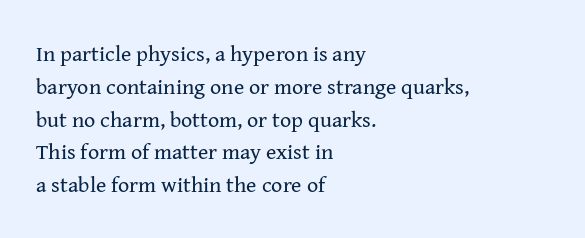
Descender tails drop into unmarked territory. Vertically, the passage feels balanced, rows spaced as you'd expect. The typesetter chose a ragged-right arrangement here. The typography opts for an upright posture over an oblique one. The rendering keeps characters at their native spacing. Stroke mass is kept to a normal reading level or below.
